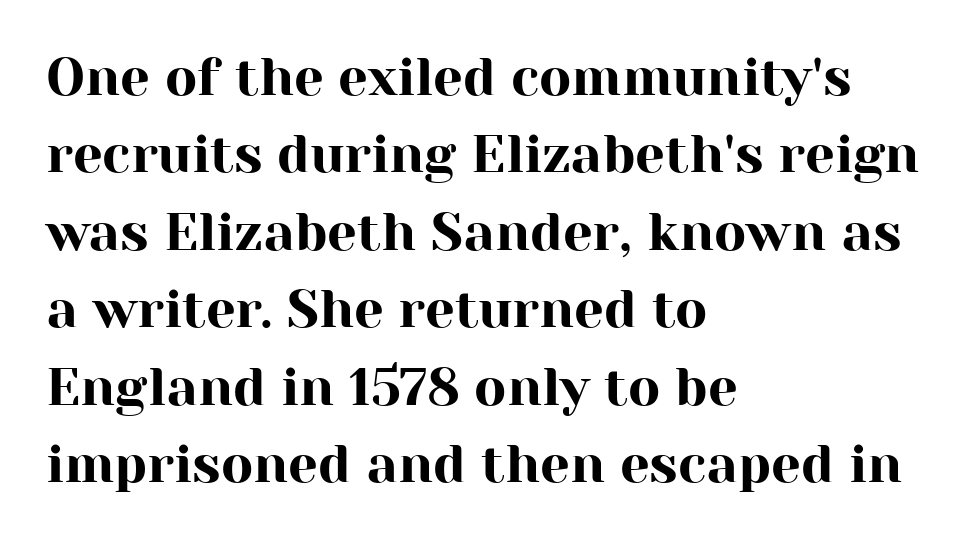
The image shows 53 px serif type, upright; set left-aligned, normal line spacing (1.46x), normal letter spacing, not underlined; high stroke contrast and a medium x-height.
